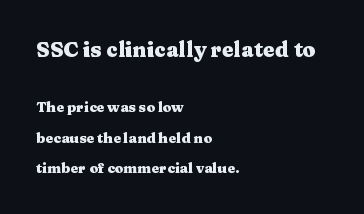
{"italic": "no", "bold": "yes", "underline": "no", "align": "left", "line_spacing": "loose", "line_spacing_ratio": 2.17, "letter_spacing": "normal", "letter_spacing_em": 0.0, "larger_block": "first", "size_ratio": 1.5, "glyph_px": 21}
